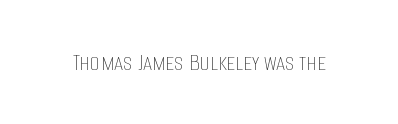
{"italic": "no", "bold": "no", "underline": "no", "letter_spacing": "normal", "letter_spacing_em": 0.0, "glyph_px": 26}
